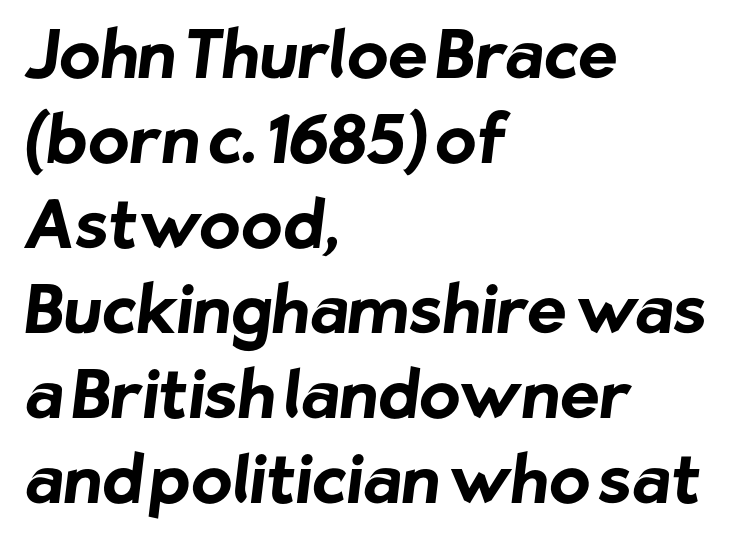
Q: Is the text bold? A: Yes.
Q: Is the typeface a serif or a sans-serif typeface? A: Sans-serif.
Q: Is the text underlined? A: No.
Q: How is the paragraph aligned? A: Left-aligned.
Q: Is the spacing between letters normal or unusually wide? A: Normal.
Q: Is the spacing between lines tight, normal or loose? A: Normal.
Q: Width (condensed, normal, or wide)? A: Normal.
Q: Stroke contrast? A: Low.
Q: x-height? A: Medium.
Q: Monospaced? A: No.
